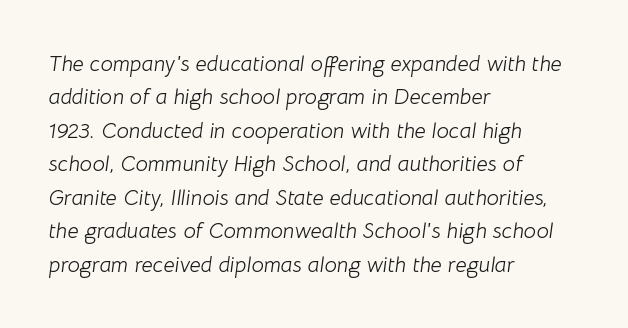
The image shows 22 px text type, italic (leaning right); set left-aligned, normal line spacing (1.52x), normal letter spacing, not underlined.
